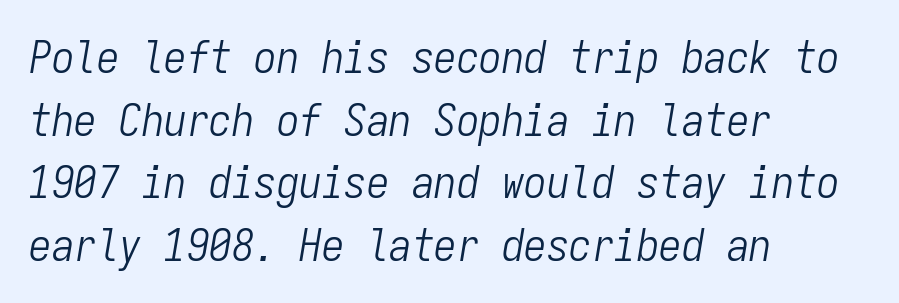
{"italic": "yes", "lean": "right", "slant_degrees": 9, "bold": "no", "weight": "light", "width": "condensed", "stroke_contrast": "low", "x_height": "medium", "monospaced": "yes", "underline": "no", "align": "left", "line_spacing": "normal", "line_spacing_ratio": 1.39, "letter_spacing": "normal", "letter_spacing_em": 0.0, "glyph_px": 45}
